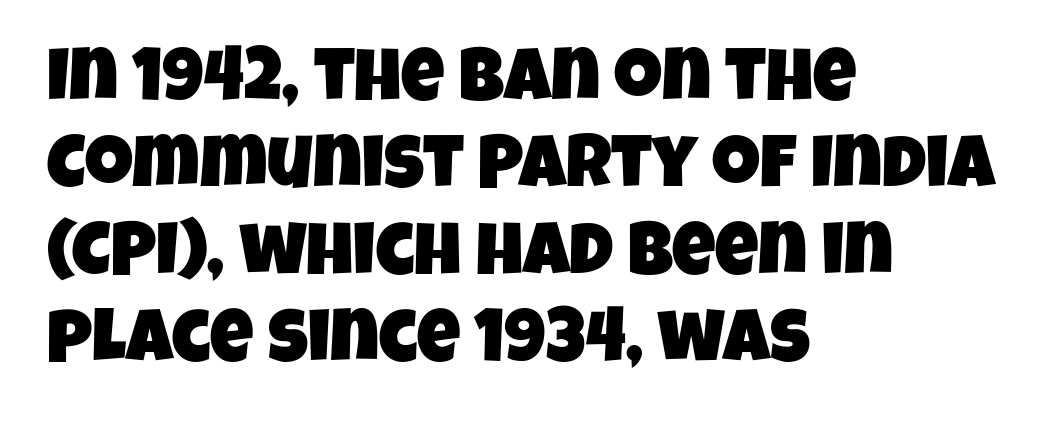
Q: Is the typeface a serif or a sans-serif typeface? A: Sans-serif.
Q: Is the text underlined? A: No.
Q: How is the paragraph aligned? A: Left-aligned.
Q: Is the spacing between letters normal or unusually wide? A: Normal.
Q: Width (condensed, normal, or wide)? A: Condensed.
Q: Stroke contrast? A: Low.
Q: x-height? A: Large.
Q: Monospaced? A: No.
